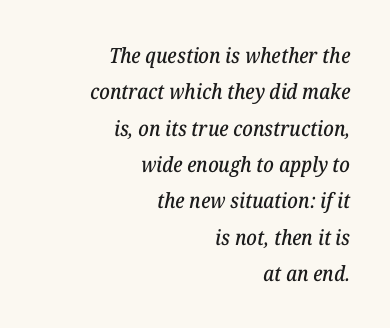
Q: Is the text italic (slanted)? A: Yes, it leans right by about 12 degrees.
Q: Is the text underlined? A: No.
Q: How is the paragraph aligned? A: Right-aligned.
Q: Is the spacing between letters normal or unusually wide? A: Normal.
